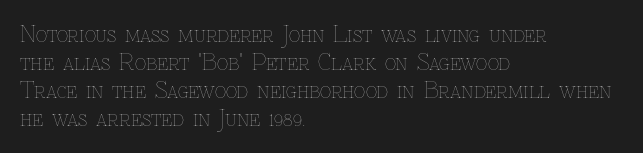
Q: Is the text bold? A: No.
Q: Is the text italic (slanted)? A: No, it is upright.
Q: Is the text underlined? A: No.
Q: How is the paragraph aligned? A: Left-aligned.
Q: Is the spacing between letters normal or unusually wide? A: Normal.
Q: Is the spacing between lines tight, normal or loose? A: Normal.
